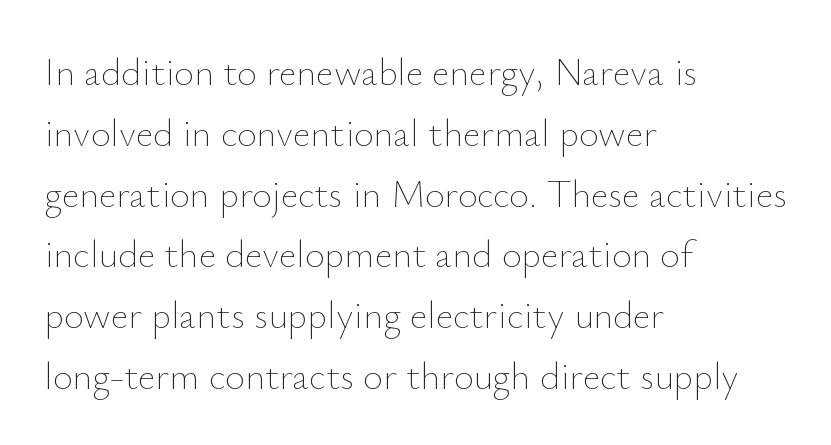
{"italic": "no", "bold": "no", "weight": "thin", "width": "normal", "stroke_contrast": "low", "x_height": "small", "monospaced": "no", "underline": "no", "align": "left", "line_spacing": "normal", "line_spacing_ratio": 1.6, "letter_spacing": "normal", "letter_spacing_em": 0.0, "glyph_px": 38}
